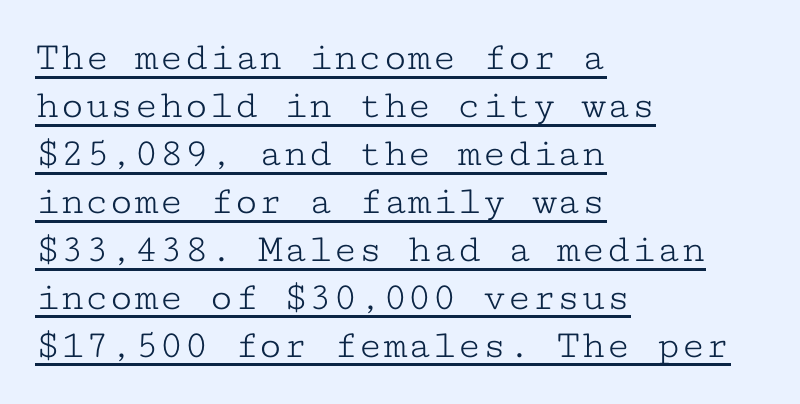
Q: Is the text bold? A: No.
Q: Is the text italic (slanted)? A: No, it is upright.
Q: Is the typeface a serif or a sans-serif typeface? A: Serif.
Q: Is the text underlined? A: Yes.
Q: How is the paragraph aligned? A: Left-aligned.
Q: Is the spacing between letters normal or unusually wide? A: Normal.
Q: Width (condensed, normal, or wide)? A: Wide.
Q: Stroke contrast? A: Low.
Q: x-height? A: Medium.
Q: Monospaced? A: Yes.
